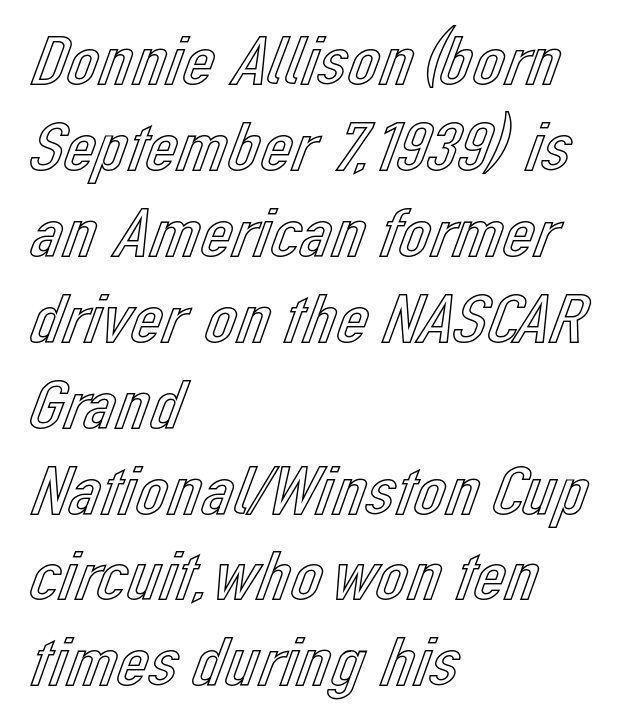
{"width": "normal", "x_height": "medium", "monospaced": "no", "underline": "no", "align": "left", "line_spacing_ratio": 1.21, "letter_spacing": "normal", "letter_spacing_em": 0.0, "glyph_px": 71}
